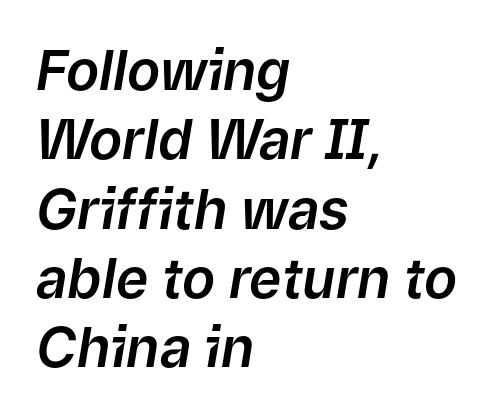
The image shows 55 px text type, italic (leaning right); set left-aligned, normal line spacing (1.26x), normal letter spacing, not underlined; low stroke contrast and a medium x-height.
